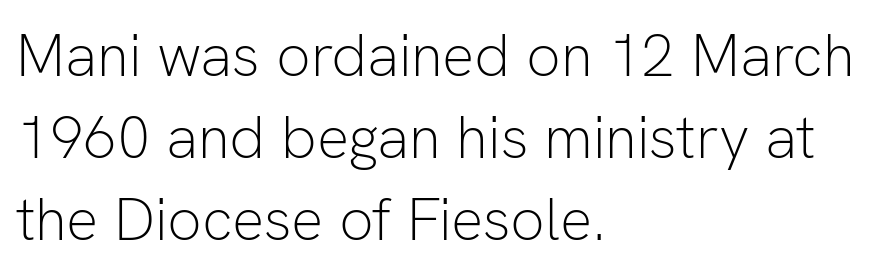
The image shows 60 px light sans-serif type, upright; set left-aligned, normal line spacing (1.37x), normal letter spacing, not underlined; low stroke contrast and a medium x-height.
